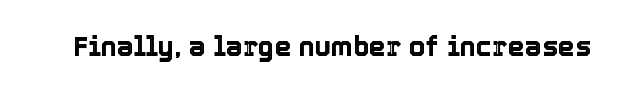
This rendering leaves character spacing at its baseline value. Has an underline been added? It has not. No italicization has been applied; the sample stays upright.
